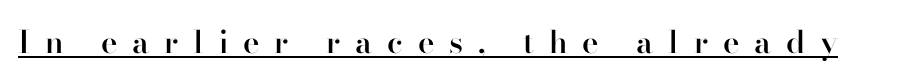
Q: Is the text bold? A: Semi-bold.
Q: Is the text italic (slanted)? A: No, it is upright.
Q: Is the typeface a serif or a sans-serif typeface? A: Serif.
Q: Is the text underlined? A: Yes.
Q: Is the spacing between letters normal or unusually wide? A: Unusually wide.
Q: Width (condensed, normal, or wide)? A: Normal.
Q: Stroke contrast? A: High.
Q: x-height? A: Small.
Q: Monospaced? A: No.
